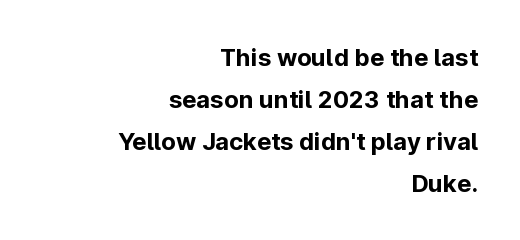
The image shows 24 px bold type, upright; set right-aligned, line spacing 1.75x, normal letter spacing, not underlined.
